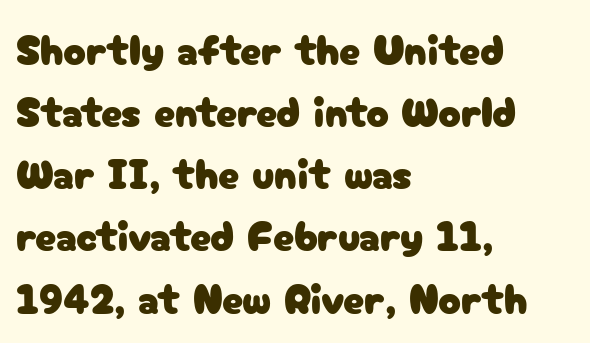
Q: Is the text italic (slanted)? A: No, it is upright.
Q: Is the typeface a serif or a sans-serif typeface? A: Sans-serif.
Q: Is the text underlined? A: No.
Q: How is the paragraph aligned? A: Left-aligned.
Q: Is the spacing between letters normal or unusually wide? A: Normal.
Q: Is the spacing between lines tight, normal or loose? A: Normal.
Q: Width (condensed, normal, or wide)? A: Normal.
Q: Stroke contrast? A: Low.
Q: x-height? A: Medium.
Q: Monospaced? A: No.
